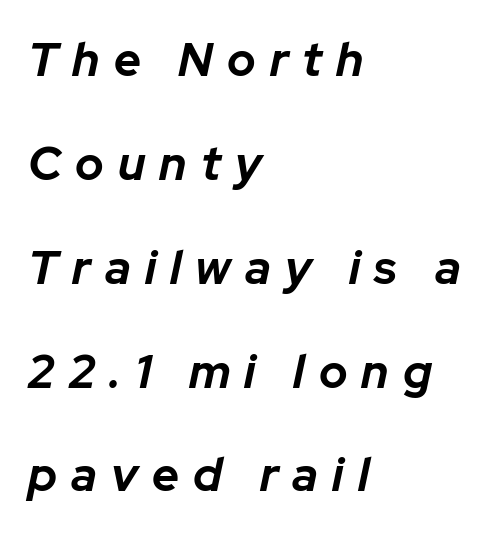
These words are printed bold, with thick strokes throughout. Characters follow at a spacing far wider than the type designer built in. The whole block is typeset with a tilt. Notice how the passage keeps a crisp vertical edge on the left only.
